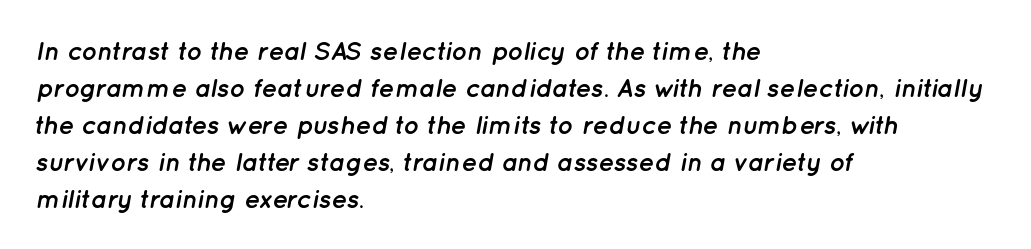
The paragraph shown leans on its left margin. Compared with an ordinary text face, these strokes are far heavier — a full bold. The block of text has a typical density, with ordinary space between rows. Bare-footed words on every line.
